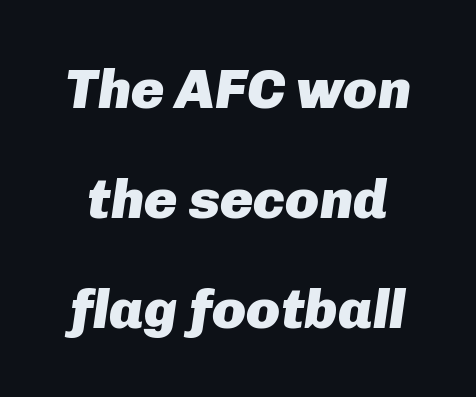
No word sits above an underline. Looking at the ascenders, they clearly lean. What weight is shown? A full bold with thick strokes. Varying glyph widths throughout — classic text-font behaviour. Standard letterfit; no display-style spreading of the glyphs.
